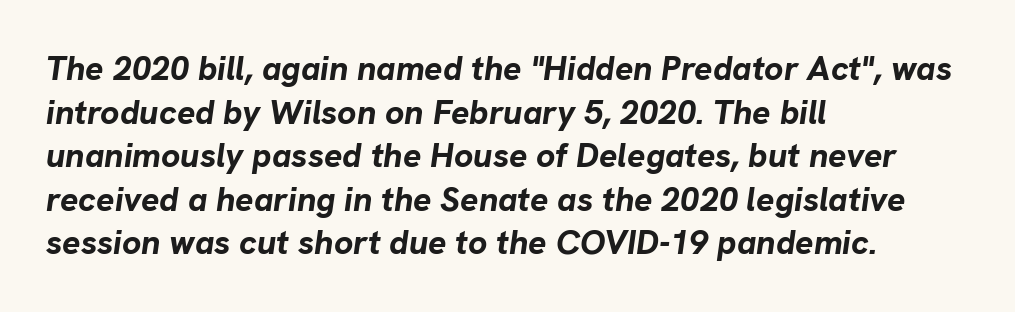
The letters sit at their default tracking, neither squeezed nor spread. Proportional: the letters do not fall into vertical columns. One-word summary of the alignment: left. Nobody drew a line under any word here. Notice how the stems are inclined rather than vertical — that's the hallmark of italics.
